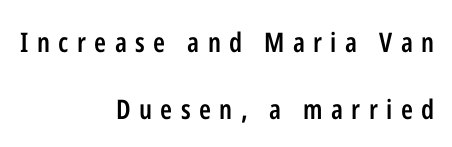
Q: Is the text bold? A: Semi-bold.
Q: Is the text italic (slanted)? A: No, it is upright.
Q: Is the text underlined? A: No.
Q: How is the paragraph aligned? A: Right-aligned.
Q: Is the spacing between letters normal or unusually wide? A: Unusually wide.
Q: Is the spacing between lines tight, normal or loose? A: Loose.
